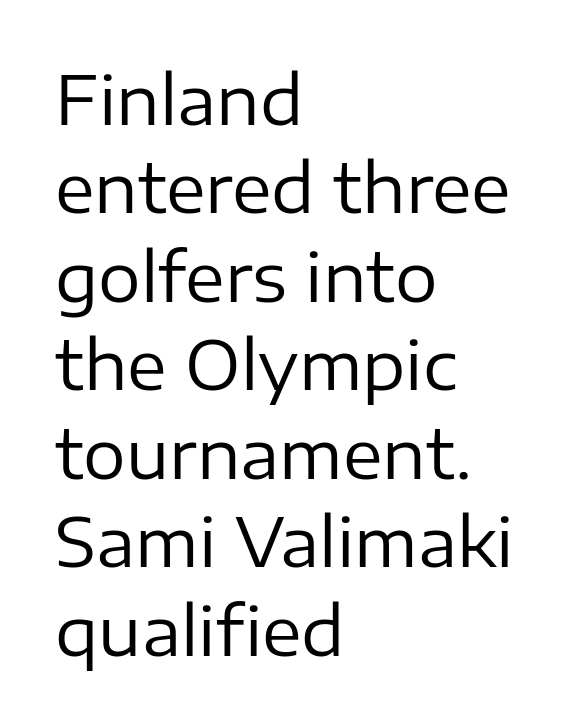
{"serif": "no", "italic": "no", "bold": "no", "weight": "regular", "width": "normal", "stroke_contrast": "low", "x_height": "medium", "monospaced": "no", "underline": "no", "align": "left", "line_spacing": "normal", "line_spacing_ratio": 1.32, "letter_spacing": "normal", "letter_spacing_em": 0.0, "glyph_px": 67}
